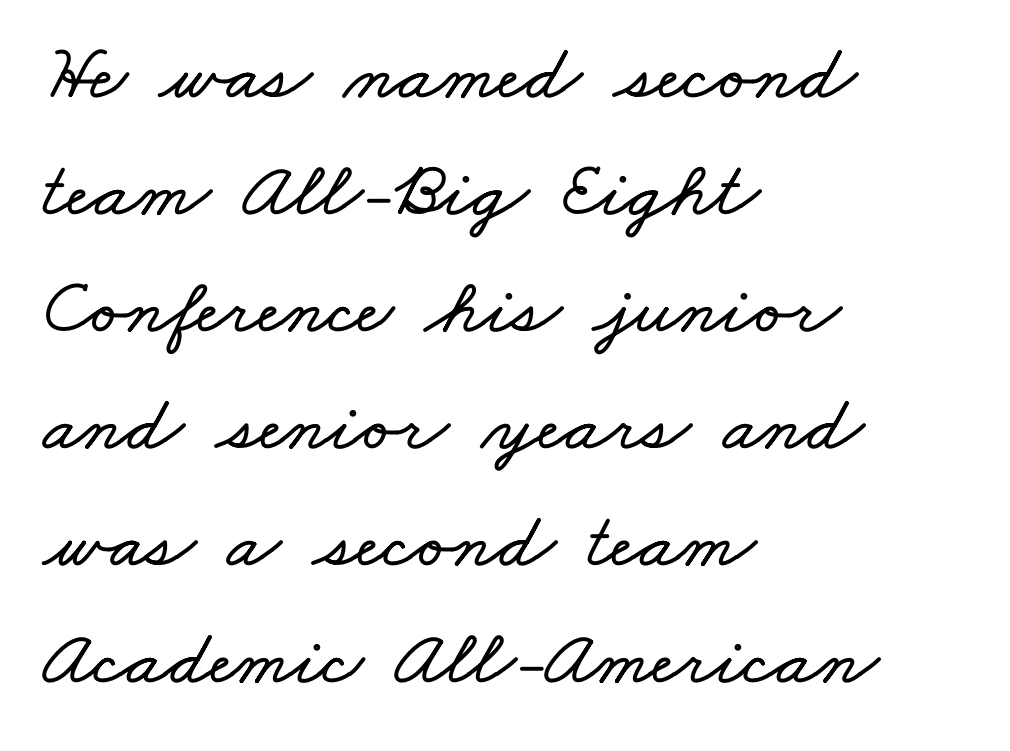
The image shows 79 px wide type; set left-aligned, normal line spacing (1.48x), normal letter spacing, not underlined; low stroke contrast and a small x-height.
